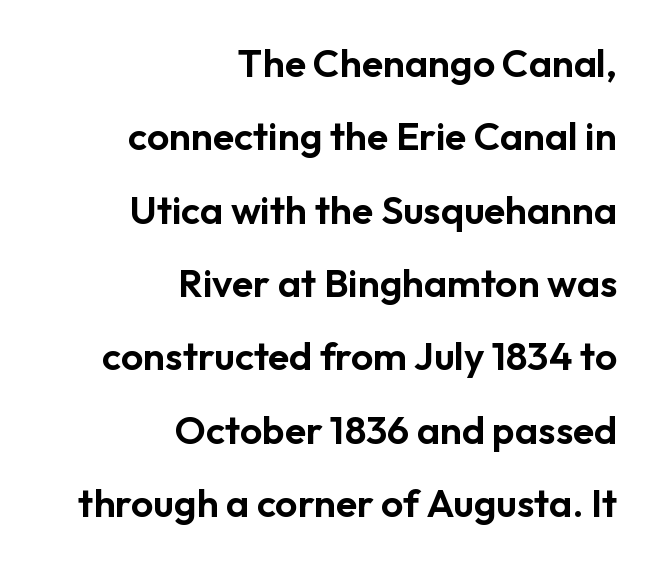
The image shows 39 px sans-serif type, upright; set right-aligned, line spacing 1.88x, normal letter spacing, not underlined; low stroke contrast and a medium x-height.
